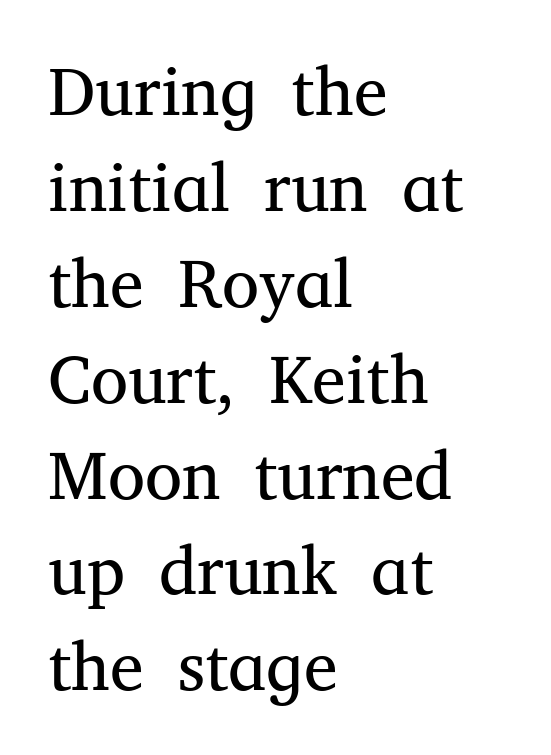
{"serif": "yes", "italic": "no", "bold": "no", "weight": "regular", "width": "normal", "stroke_contrast": "medium", "x_height": "medium", "monospaced": "no", "underline": "no", "align": "left", "line_spacing": "normal", "line_spacing_ratio": 1.41, "letter_spacing": "normal", "letter_spacing_em": 0.0, "glyph_px": 68}
